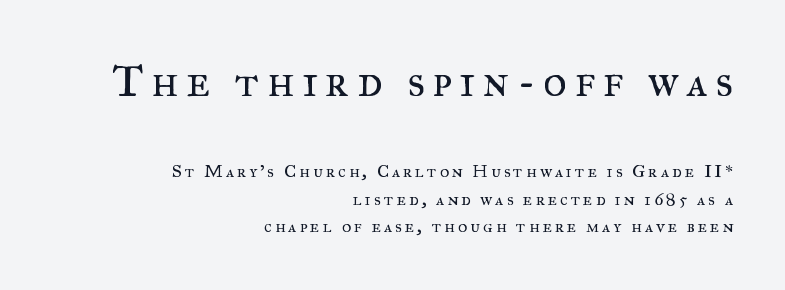
{"serif": "yes", "italic": "no", "bold": "no", "weight": "regular", "width": "normal", "stroke_contrast": "medium", "x_height": "small", "monospaced": "no", "underline": "no", "align": "right", "line_spacing": "normal", "line_spacing_ratio": 1.53, "larger_block": "first", "size_ratio": 2.56, "glyph_px": 46}
